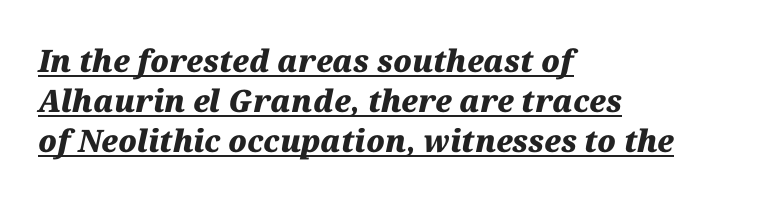
The image shows 31 px heavy type, italic (leaning right); set left-aligned, normal line spacing (1.29x), normal letter spacing, underlined; medium stroke contrast and a medium x-height.
